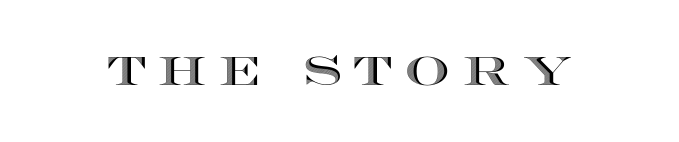
{"italic": "no", "width": "wide", "x_height": "large", "monospaced": "no", "underline": "no", "letter_spacing": "wide", "letter_spacing_em": 0.32, "glyph_px": 40}
